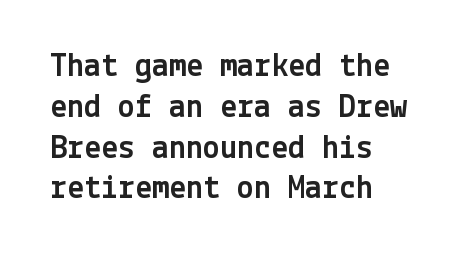
Q: Is the text italic (slanted)? A: No, it is upright.
Q: Is the typeface a serif or a sans-serif typeface? A: Sans-serif.
Q: Is the text underlined? A: No.
Q: How is the paragraph aligned? A: Left-aligned.
Q: Is the spacing between letters normal or unusually wide? A: Normal.
Q: Width (condensed, normal, or wide)? A: Normal.
Q: x-height? A: Medium.
